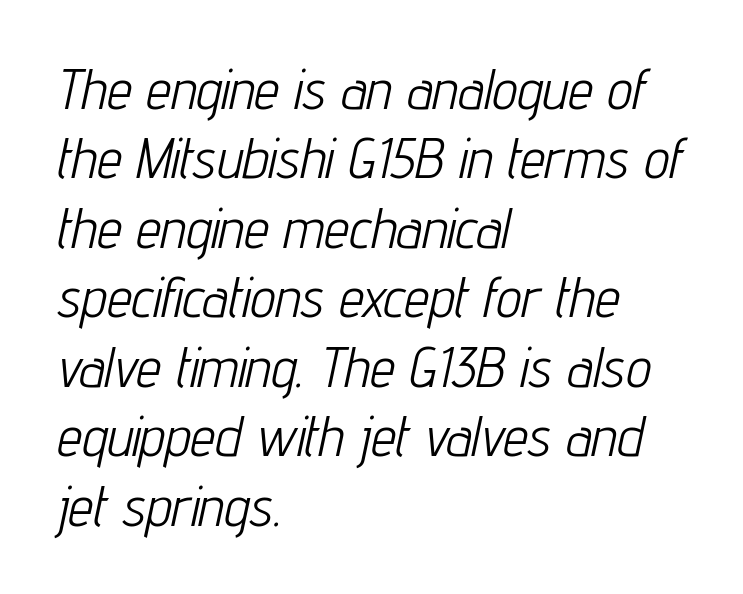
The image shows 56 px light, condensed type, italic (leaning right); set left-aligned, line spacing 1.24x, normal letter spacing, not underlined; low stroke contrast and a medium x-height.
